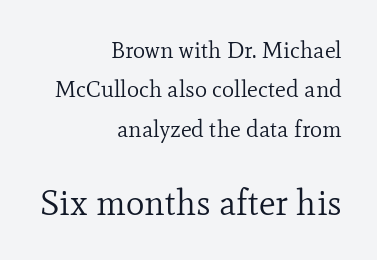
Q: Is the text bold? A: No.
Q: Is the text italic (slanted)? A: No, it is upright.
Q: Is the typeface a serif or a sans-serif typeface? A: Serif.
Q: Is the text underlined? A: No.
Q: How is the paragraph aligned? A: Right-aligned.
Q: Is the spacing between letters normal or unusually wide? A: Normal.
Q: Which block of text is set in a larger size, the first (top) or the second (bottom)? A: The second (bottom) one.
Q: Width (condensed, normal, or wide)? A: Normal.
Q: Stroke contrast? A: Low.
Q: x-height? A: Small.
Q: Monospaced? A: No.
